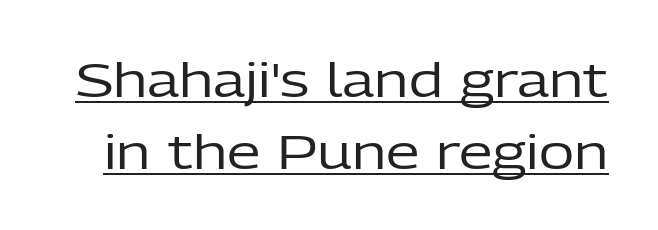
Q: Is the text bold? A: No.
Q: Is the text italic (slanted)? A: No, it is upright.
Q: Is the typeface a serif or a sans-serif typeface? A: Sans-serif.
Q: Is the text underlined? A: Yes.
Q: Is the spacing between letters normal or unusually wide? A: Normal.
Q: Is the spacing between lines tight, normal or loose? A: Normal.
Q: Width (condensed, normal, or wide)? A: Normal.
Q: Stroke contrast? A: Low.
Q: x-height? A: Medium.
Q: Monospaced? A: No.
